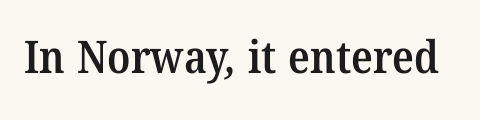
The image shows 45 px semibold serif type; set normal letter spacing, not underlined; medium stroke contrast and a medium x-height.
